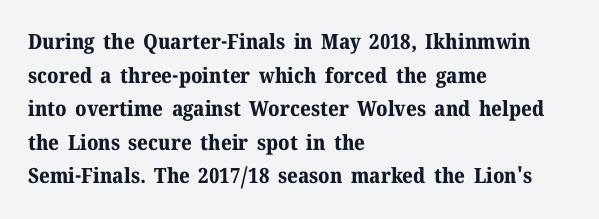
The image shows 21 px bold type, upright; set left-aligned, normal line spacing (1.6x), normal letter spacing, not underlined.
